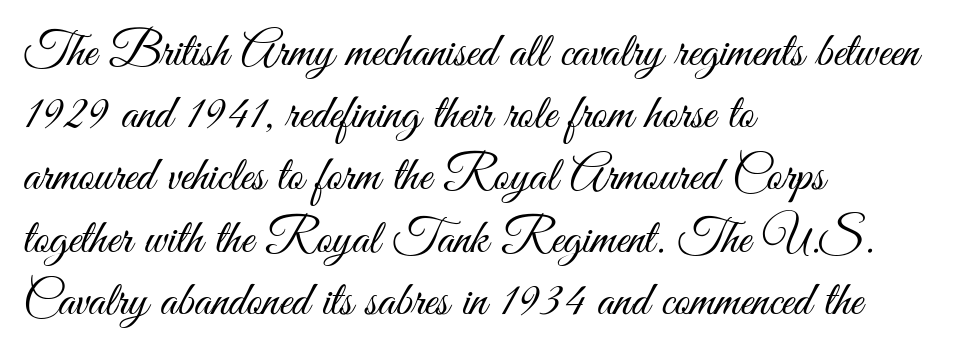
Q: Is the text bold? A: No.
Q: Is the text italic (slanted)? A: Yes.
Q: Is the typeface a serif or a sans-serif typeface? A: Sans-serif.
Q: Is the text underlined? A: No.
Q: How is the paragraph aligned? A: Left-aligned.
Q: Is the spacing between letters normal or unusually wide? A: Normal.
Q: Is the spacing between lines tight, normal or loose? A: Normal.
Q: Width (condensed, normal, or wide)? A: Condensed.
Q: Stroke contrast? A: Medium.
Q: x-height? A: Small.
Q: Monospaced? A: No.
